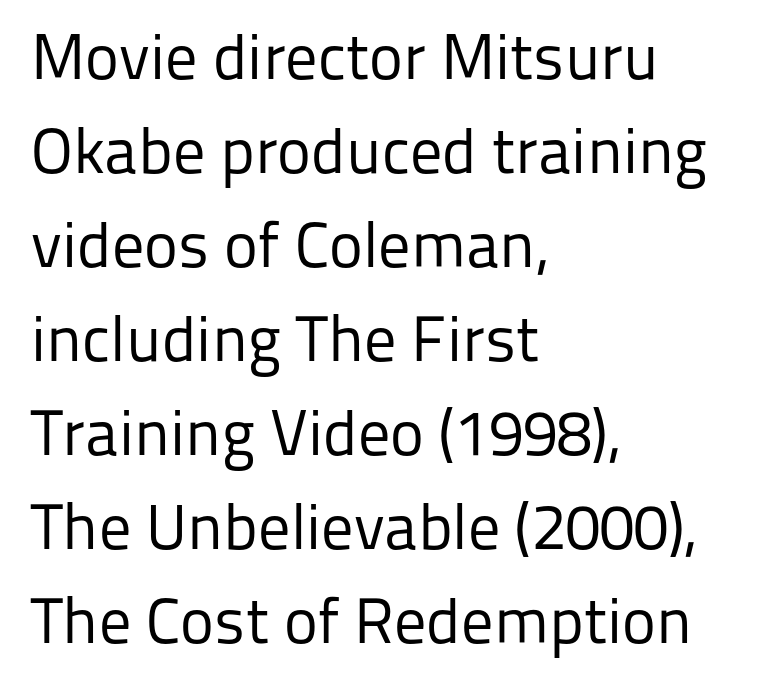
Q: Is the text bold? A: No.
Q: Is the text italic (slanted)? A: No, it is upright.
Q: Is the typeface a serif or a sans-serif typeface? A: Sans-serif.
Q: Is the text underlined? A: No.
Q: How is the paragraph aligned? A: Left-aligned.
Q: Is the spacing between letters normal or unusually wide? A: Normal.
Q: Is the spacing between lines tight, normal or loose? A: Normal.
Q: Width (condensed, normal, or wide)? A: Normal.
Q: Stroke contrast? A: Low.
Q: x-height? A: Medium.
Q: Monospaced? A: No.
